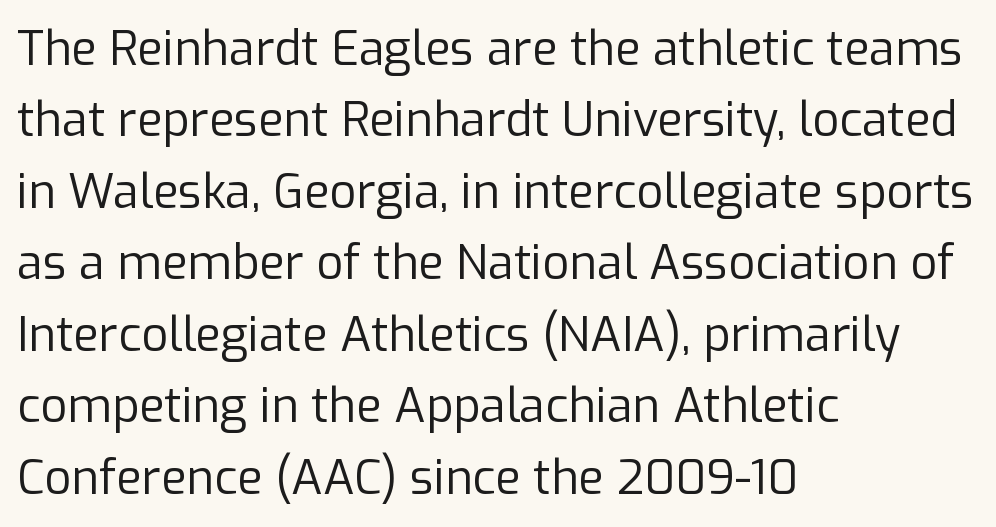
The image shows 47 px regular-weight sans-serif type, upright; set left-aligned, normal line spacing (1.52x), normal letter spacing, not underlined; low stroke contrast and a medium x-height.
